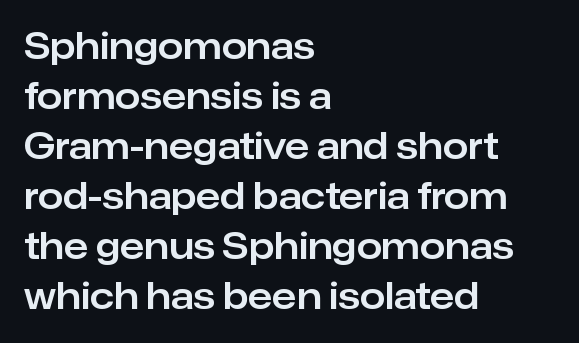
Q: Is the text italic (slanted)? A: No, it is upright.
Q: Is the typeface a serif or a sans-serif typeface? A: Sans-serif.
Q: Is the text underlined? A: No.
Q: How is the paragraph aligned? A: Left-aligned.
Q: Is the spacing between letters normal or unusually wide? A: Normal.
Q: Is the spacing between lines tight, normal or loose? A: Normal.
Q: Width (condensed, normal, or wide)? A: Normal.
Q: Stroke contrast? A: Low.
Q: x-height? A: Medium.
Q: Monospaced? A: No.
